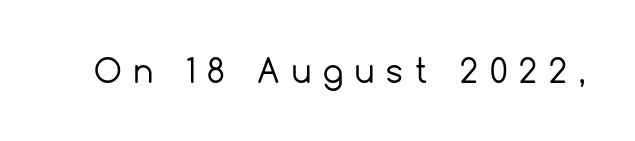
The image shows 32 px regular-weight sans-serif type, upright; set unusually wide letter spacing (+0.38 em), not underlined; a medium x-height.
